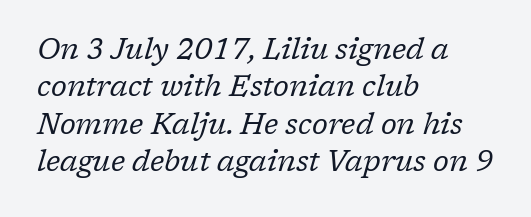
The compositor pushed each line to the left boundary. Check the space under the baseline: it is left empty. Ink coverage per letter is moderate at most. What stands out about the letter spacing? Nothing — it is the standard amount. Every character sits at an angle, as italics do. The rows are spaced the way most documents space them.
